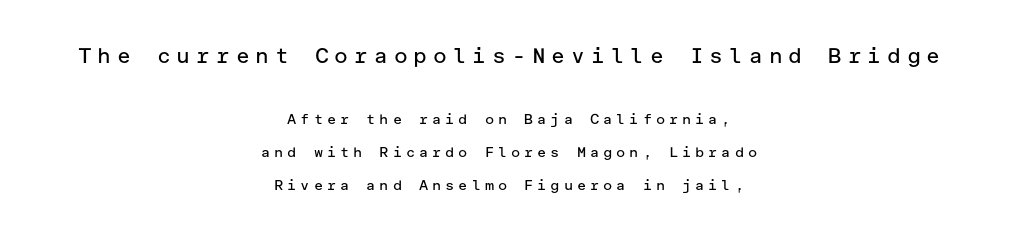
Loose tracking; the words dissolve into strings of separated letters. Clear beneath every line of the passage. You can tell it's not italic because the verticals are truly vertical. The text block is weighted toward neither margin, spreading evenly from the middle. Successive baselines arrive slowly, with a big drop between each.
